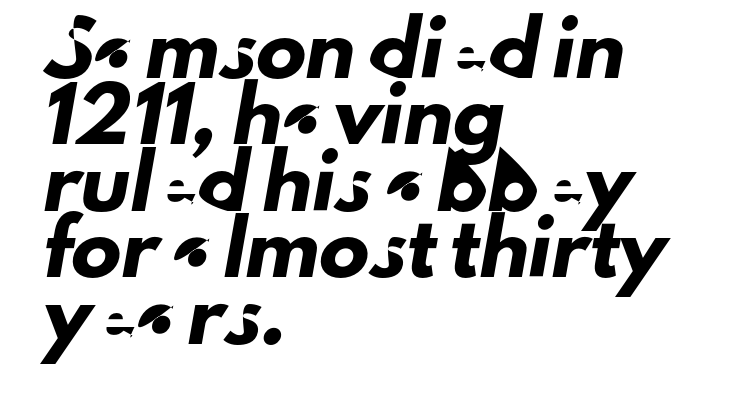
The image shows 50 px sans-serif type; set left-aligned, normal line spacing (1.33x), normal letter spacing, not underlined; low stroke contrast and a small x-height.
